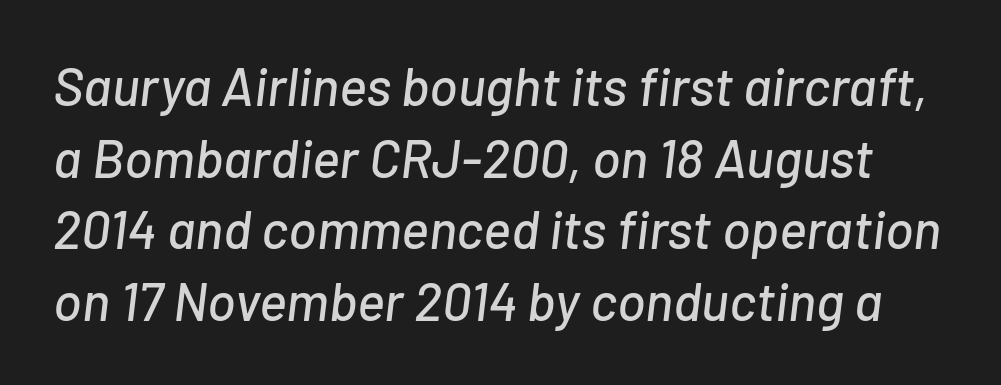
{"italic": "yes", "lean": "right", "slant_degrees": 7, "width": "normal", "stroke_contrast": "low", "x_height": "medium", "monospaced": "no", "underline": "no", "line_spacing": "normal", "line_spacing_ratio": 1.35, "letter_spacing": "normal", "letter_spacing_em": 0.0, "glyph_px": 53}
